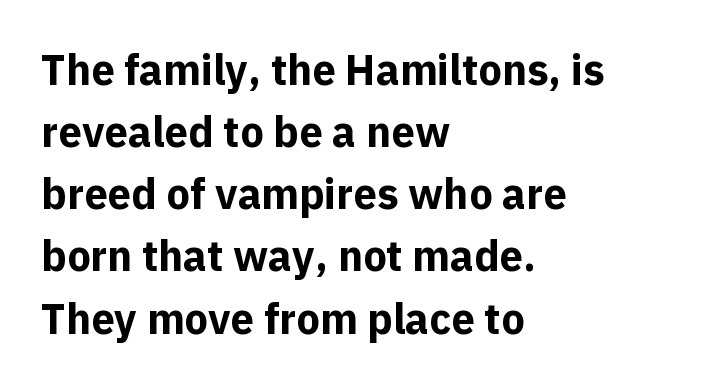
The image shows 42 px bold sans-serif type, upright; set left-aligned, normal line spacing (1.48x), normal letter spacing, not underlined; a medium x-height.
